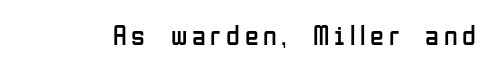
The image shows 28 px regular-weight, condensed sans-serif type, upright; set not underlined; low stroke contrast and a medium x-height.
